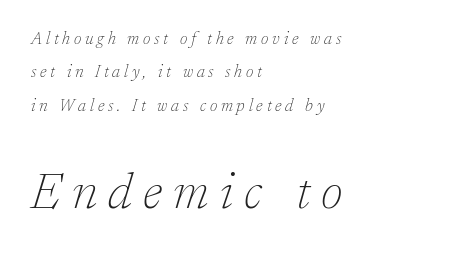
Q: Is the text bold? A: No.
Q: Is the text italic (slanted)? A: Yes, it leans right by about 17 degrees.
Q: Is the typeface a serif or a sans-serif typeface? A: Serif.
Q: Is the text underlined? A: No.
Q: How is the paragraph aligned? A: Left-aligned.
Q: Is the spacing between letters normal or unusually wide? A: Unusually wide.
Q: Is the spacing between lines tight, normal or loose? A: Loose.
Q: Which block of text is set in a larger size, the first (top) or the second (bottom)? A: The second (bottom) one.
Q: Width (condensed, normal, or wide)? A: Normal.
Q: Stroke contrast? A: Low.
Q: x-height? A: Medium.
Q: Monospaced? A: No.
